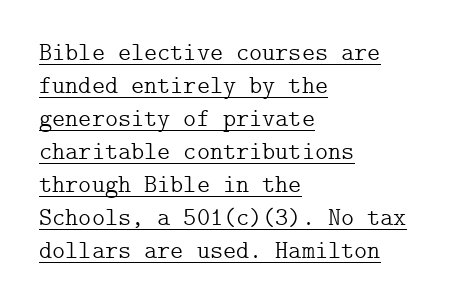
Is the letter spacing exaggerated? No — it looks like the ordinary default. Designer's note — italics off, roman on. Students, observe: this is what conventionally led text looks like. Layout note: lines flush left. Glance below the letters and you will spot a drawn line. Stems and bowls with no extra thickness — not bold.
